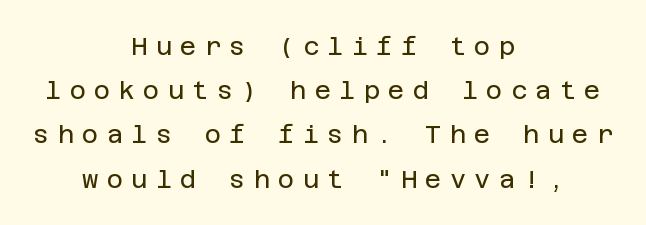
The image shows 25 px text type, upright; set centered, line spacing 1.77x, unusually wide letter spacing (+0.33 em), not underlined.
